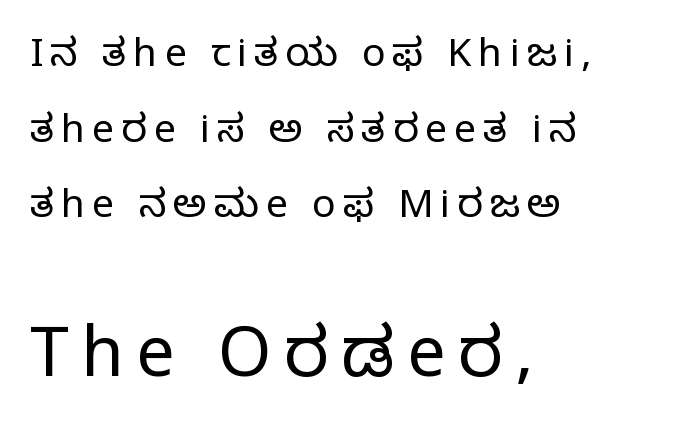
{"serif": "yes", "italic": "no", "bold": "no", "weight": "regular", "width": "normal", "stroke_contrast": "low", "x_height": "large", "monospaced": "no", "underline": "no", "align": "left", "line_spacing": "loose", "line_spacing_ratio": 1.94, "larger_block": "second", "size_ratio": 1.77, "glyph_px": 69}
